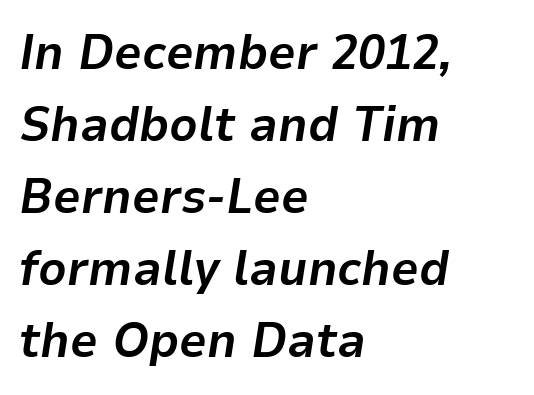
Is there much room between lines? A standard amount, neither cramped nor airy. The lines in this sample share a left origin and differ only in where they stop. The letters are bold, with thick, heavy strokes. No word sits above an underline. These lines are rendered in a variable-pitch font.
